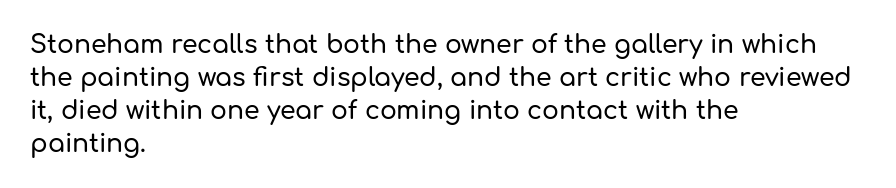
Q: Is the text italic (slanted)? A: No, it is upright.
Q: Is the text underlined? A: No.
Q: How is the paragraph aligned? A: Left-aligned.
Q: Is the spacing between letters normal or unusually wide? A: Normal.
Q: Is the spacing between lines tight, normal or loose? A: Normal.
